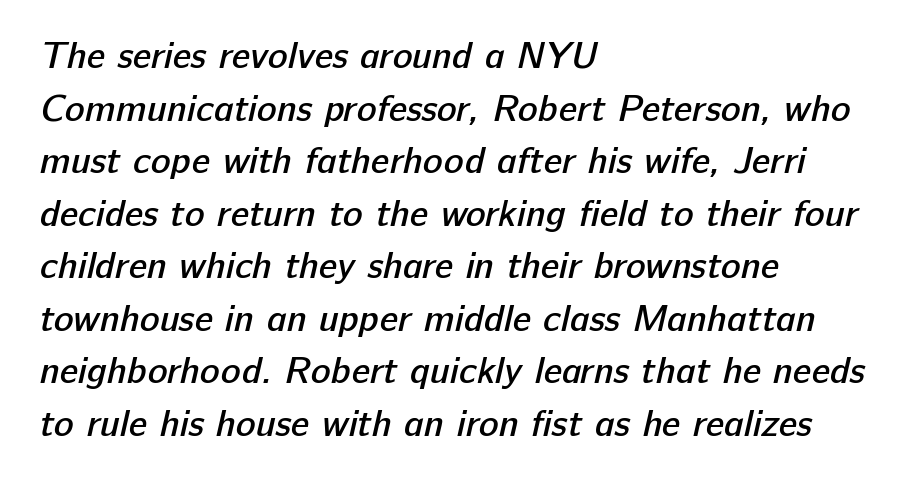
This rendering leaves character spacing at its baseline value. Underlining? Definitely not there. The rendering shows plain stroke endings on the letterforms — a sans-serif design. Heft: intermediate — a semibold. Note the varied advance widths — an 'i' is clearly narrower than an 'm'.
